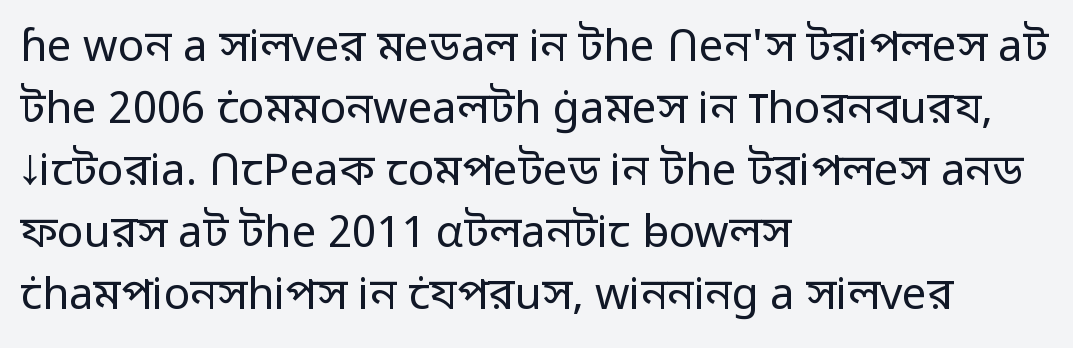
{"serif": "no", "italic": "no", "bold": "no", "weight": "regular", "width": "normal", "stroke_contrast": "low", "x_height": "medium", "monospaced": "no", "underline": "no", "align": "left", "line_spacing": "normal", "line_spacing_ratio": 1.41, "letter_spacing": "normal", "letter_spacing_em": 0.0, "glyph_px": 44}
